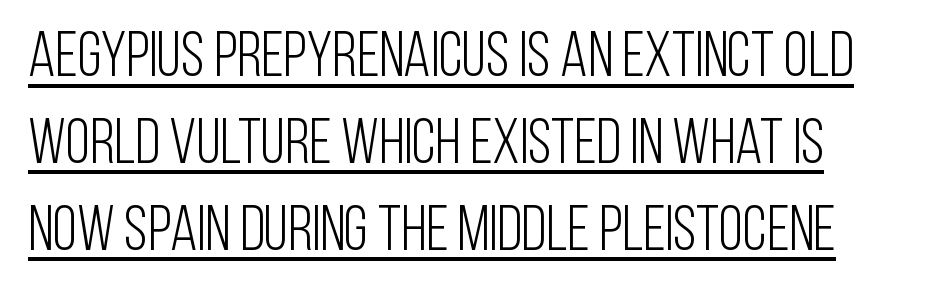
The image shows 63 px light, condensed sans-serif type, upright; set normal line spacing (1.38x), normal letter spacing, underlined; low stroke contrast and a large x-height.
